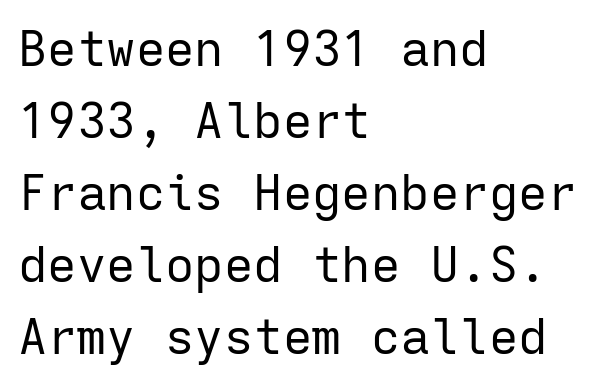
Q: Is the text bold? A: No.
Q: Is the text italic (slanted)? A: No, it is upright.
Q: Is the typeface a serif or a sans-serif typeface? A: Sans-serif.
Q: Is the text underlined? A: No.
Q: How is the paragraph aligned? A: Left-aligned.
Q: Is the spacing between letters normal or unusually wide? A: Normal.
Q: Is the spacing between lines tight, normal or loose? A: Normal.
Q: Width (condensed, normal, or wide)? A: Normal.
Q: Stroke contrast? A: Low.
Q: x-height? A: Medium.
Q: Monospaced? A: Yes.
